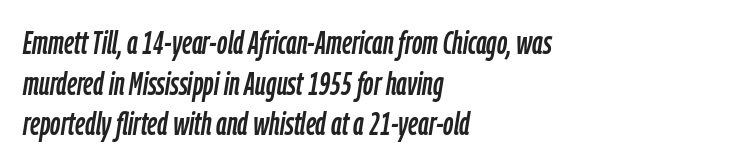
Q: Is the text italic (slanted)? A: Yes, it leans right by about 9 degrees.
Q: Is the text underlined? A: No.
Q: How is the paragraph aligned? A: Left-aligned.
Q: Is the spacing between letters normal or unusually wide? A: Normal.
Q: Is the spacing between lines tight, normal or loose? A: Normal.
Q: Width (condensed, normal, or wide)? A: Condensed.
Q: Stroke contrast? A: Low.
Q: x-height? A: Medium.
Q: Monospaced? A: No.
